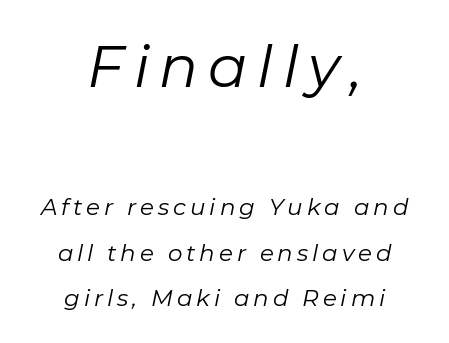
{"italic": "yes", "lean": "right", "slant_degrees": 11, "bold": "no", "weight": "regular", "width": "normal", "stroke_contrast": "low", "x_height": "medium", "monospaced": "no", "underline": "no", "align": "center", "line_spacing": "loose", "line_spacing_ratio": 1.99, "larger_block": "first", "size_ratio": 2.52, "glyph_px": 58}
